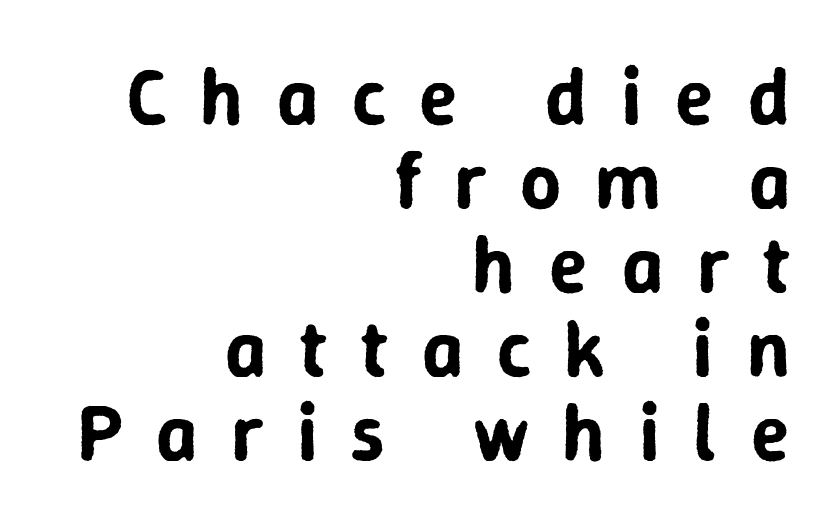
{"serif": "no", "italic": "no", "width": "normal", "stroke_contrast": "low", "x_height": "medium", "monospaced": "no", "underline": "no", "align": "right", "line_spacing": "tight", "line_spacing_ratio": 1.05, "letter_spacing": "wide", "letter_spacing_em": 0.42, "glyph_px": 80}
